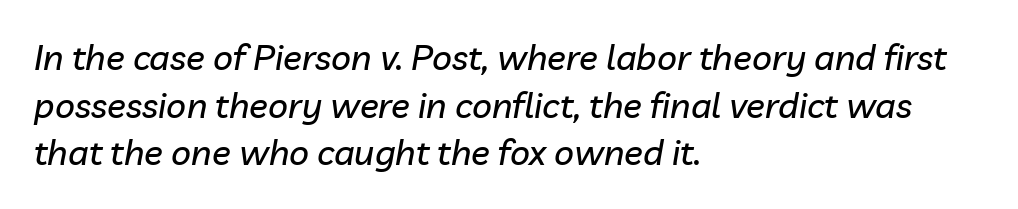
Bare-footed words on every line. Caption: standard tracking, unaltered. The space between consecutive lines is moderate. You can tell it's italic because the verticals aren't actually vertical.
